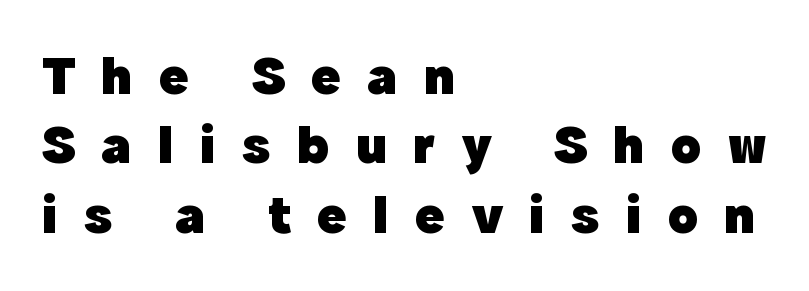
{"serif": "no", "italic": "no", "bold": "yes", "weight": "heavy", "width": "normal", "x_height": "medium", "monospaced": "no", "underline": "no", "align": "left", "line_spacing": "normal", "line_spacing_ratio": 1.26, "letter_spacing": "wide", "letter_spacing_em": 0.48, "glyph_px": 55}
